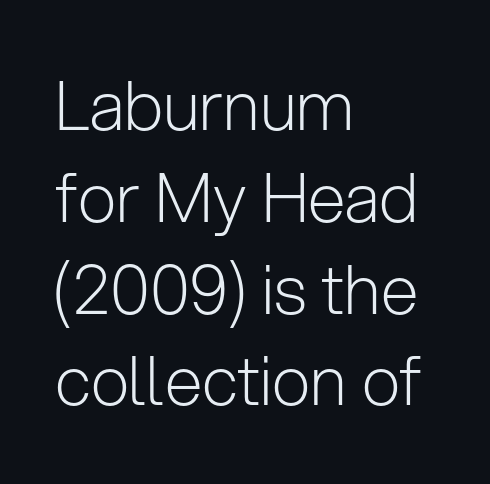
Observe the absence of serifs on each vertical stroke in this sample. Each letter keeps its own natural width here, so spacing adapts to shape. What's the leading like? Ordinary, nothing unusual. This sample uses an upright cut, with every glyph sitting square on the baseline. Where is the straight margin? On the left. The typeface has the unassuming heft of standard copy or less.
